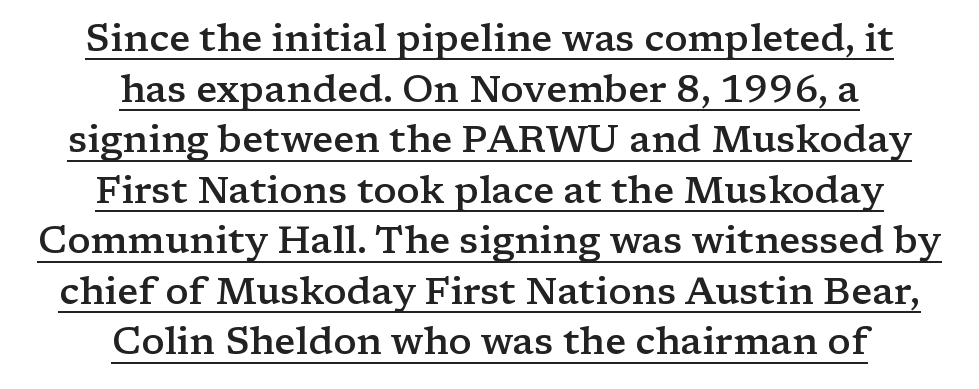
{"serif": "yes", "italic": "no", "bold": "semi", "weight": "semibold", "width": "wide", "stroke_contrast": "low", "x_height": "medium", "monospaced": "no", "underline": "yes", "align": "center", "line_spacing": "normal", "line_spacing_ratio": 1.33, "letter_spacing": "normal", "letter_spacing_em": 0.0, "glyph_px": 38}
